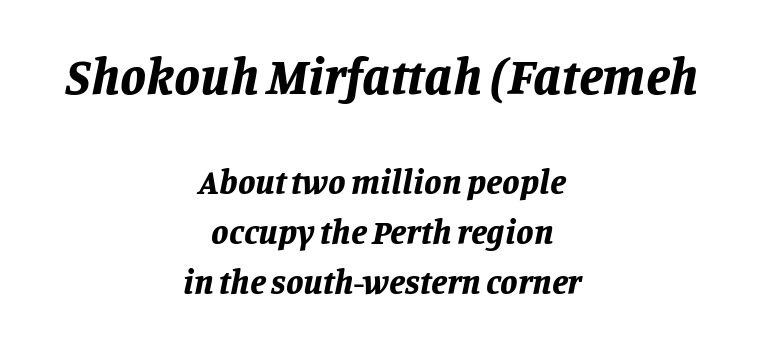
{"italic": "yes", "lean": "right", "slant_degrees": 11, "bold": "yes", "weight": "bold", "width": "normal", "stroke_contrast": "low", "x_height": "large", "monospaced": "no", "underline": "no", "align": "center", "line_spacing": "normal", "line_spacing_ratio": 1.43, "letter_spacing": "normal", "letter_spacing_em": 0.0, "larger_block": "first", "size_ratio": 1.49, "glyph_px": 52}
